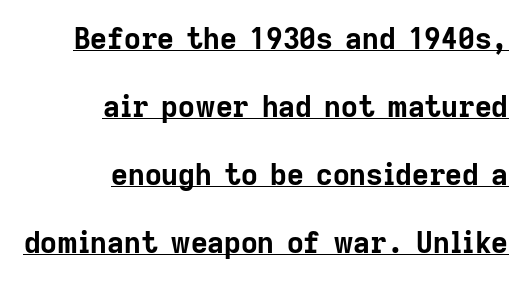
This rendering uses right alignment, leaving the left contour irregular. You could not count columns in this text — the font is proportionally spaced. Reading down the column, the eye jumps a long way to each next line. Is there an underline? Yes — a line sits under the letters. Serifs: no, the terminals of the letterforms are clean.
